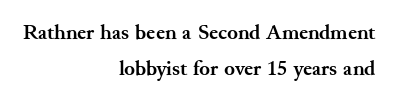
The image shows 22 px bold type, upright; set right-aligned, normal line spacing (1.64x), normal letter spacing, not underlined.
